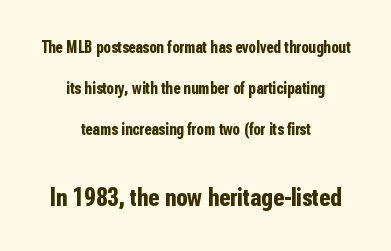
You get the small type first, then a jump to larger type. Its strokes are broad and dark, the hallmark of bold type. Do the letters lean? They stand straight. Tracking here is standard; glyphs follow each other at the usual distance. Descenders hang freely into open space. Compared with typical paragraphs, the rows here are farther apart.
